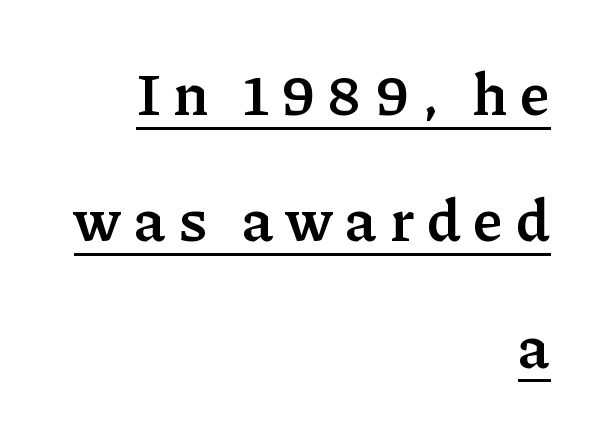
The image shows 59 px semibold serif type, upright; set right-aligned, loose line spacing (2.14x), unusually wide letter spacing (+0.21 em), underlined; low stroke contrast and a medium x-height.
